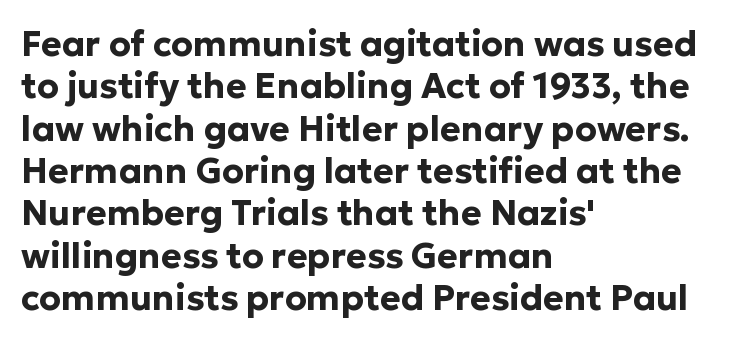
Q: Is the text bold? A: Yes.
Q: Is the text italic (slanted)? A: No, it is upright.
Q: Is the typeface a serif or a sans-serif typeface? A: Sans-serif.
Q: Is the text underlined? A: No.
Q: How is the paragraph aligned? A: Left-aligned.
Q: Is the spacing between letters normal or unusually wide? A: Normal.
Q: Width (condensed, normal, or wide)? A: Normal.
Q: Stroke contrast? A: Low.
Q: x-height? A: Medium.
Q: Monospaced? A: No.
